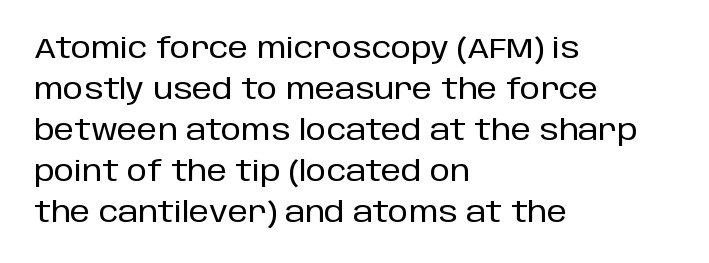
Q: Is the text italic (slanted)? A: No, it is upright.
Q: Is the typeface a serif or a sans-serif typeface? A: Sans-serif.
Q: Is the text underlined? A: No.
Q: How is the paragraph aligned? A: Left-aligned.
Q: Is the spacing between letters normal or unusually wide? A: Normal.
Q: Is the spacing between lines tight, normal or loose? A: Normal.
Q: Width (condensed, normal, or wide)? A: Normal.
Q: Stroke contrast? A: Low.
Q: x-height? A: Large.
Q: Monospaced? A: No.
